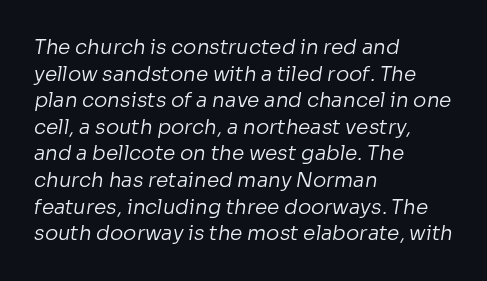
Decoration check: the copy has no underline. Between one letter and the next there's only the usual sliver of space. This sample is left-justified, so line endings fall wherever the words run out. The typeface has the unassuming heft of standard copy or less. Quick note: interline space is typical.
